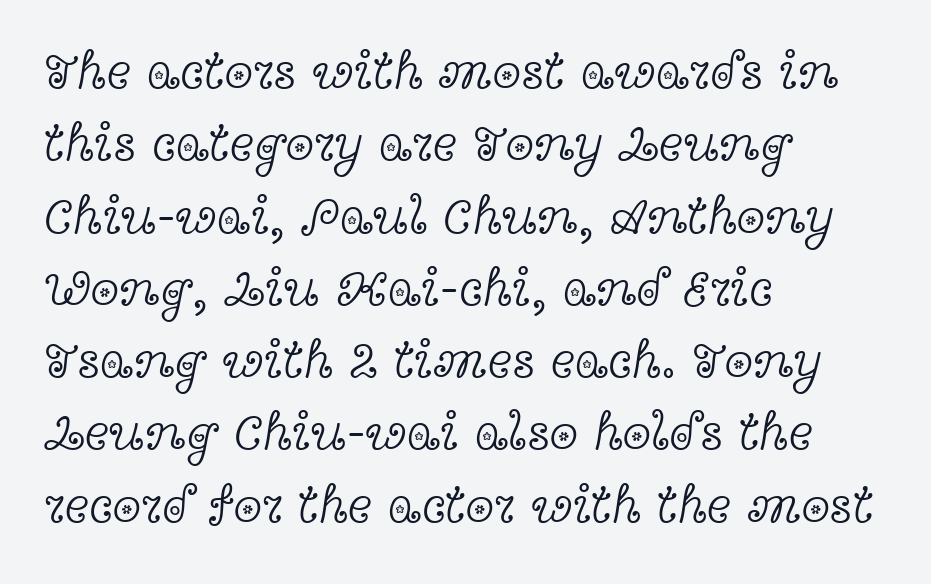
The image shows 52 px light, wide serif type, upright; set left-aligned, normal line spacing (1.39x), normal letter spacing, not underlined; a medium x-height.
